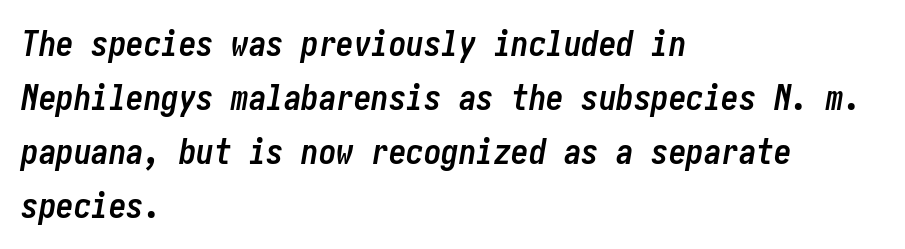
The words here are not underlined. Short note: letters normally spaced. Reading down the column, the eye jumps a familiar distance to each next line. This sample is left-justified, so line endings fall wherever the words run out.
